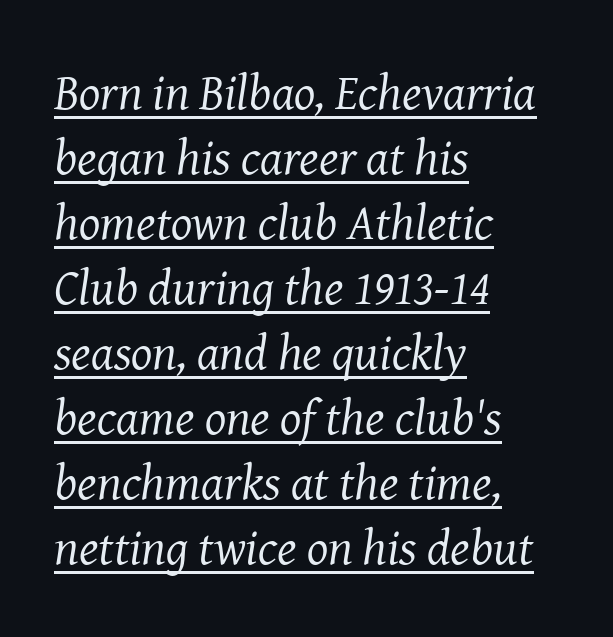
The image shows 50 px regular-weight serif type, italic (leaning right); set left-aligned, normal line spacing (1.3x), normal letter spacing, underlined; medium stroke contrast and a medium x-height.
